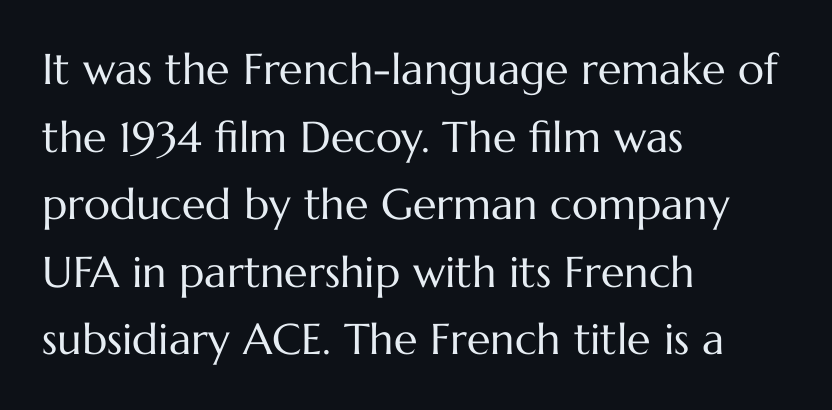
Bare-footed words on every line. Proportional: the letters do not fall into vertical columns. Does the leading feel generous? No, just average. Weight class: somewhere from thin through regular.
